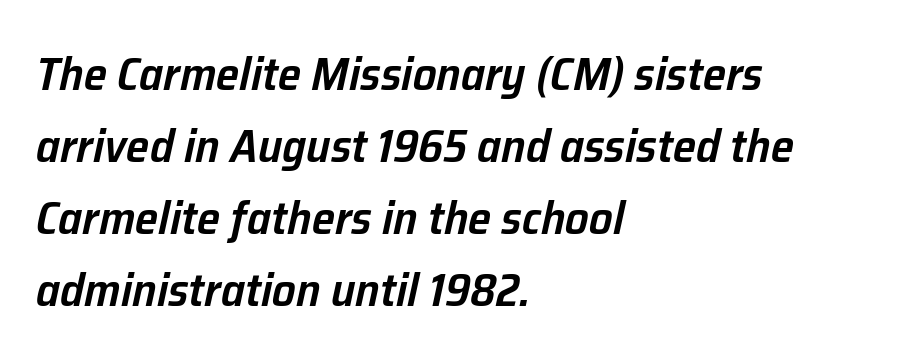
Visually the block forms a straight wall on the left and a jagged coastline on the right. Each new line begins a customary step beneath the previous one. A typesetter would mark this as italic. Compared with an ordinary text face, these strokes are moderately heavier — a semibold. Characters follow at the spacing the type designer built in. Nobody drew a line under any word here.
